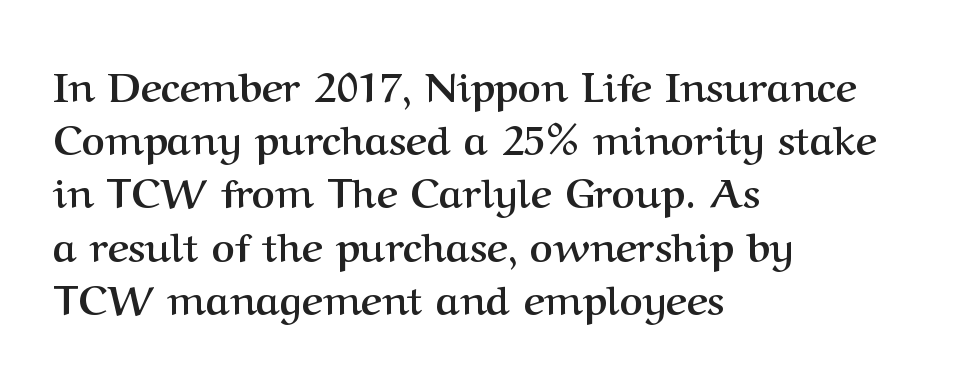
{"serif": "yes", "italic": "no", "bold": "yes", "weight": "semibold", "width": "normal", "stroke_contrast": "medium", "x_height": "medium", "monospaced": "no", "underline": "no", "align": "left", "line_spacing": "normal", "line_spacing_ratio": 1.33, "letter_spacing": "normal", "letter_spacing_em": 0.0, "glyph_px": 40}
